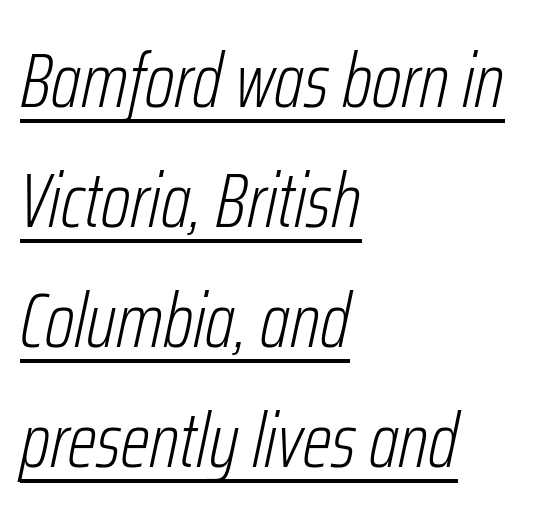
Characters follow at the spacing the type designer built in. Horizontal alignment here is leftward, the default for most running prose. The letterforms sit at book weight or below. Evenly set lines give the paragraph a standard silhouette. Yep, that's italic — everything's leaning.
